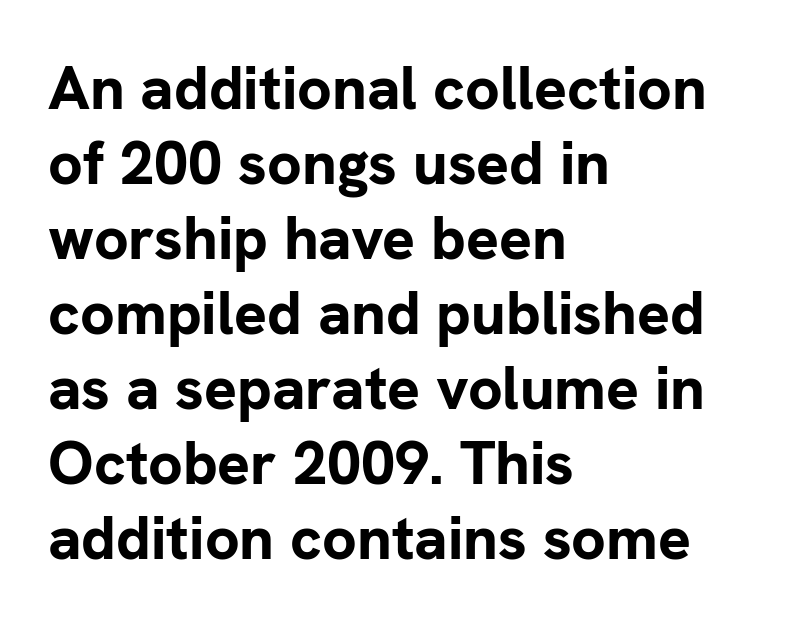
{"serif": "no", "italic": "no", "bold": "yes", "weight": "bold", "width": "normal", "stroke_contrast": "low", "x_height": "medium", "monospaced": "no", "underline": "no", "align": "left", "line_spacing_ratio": 1.23, "letter_spacing": "normal", "letter_spacing_em": 0.0, "glyph_px": 61}
